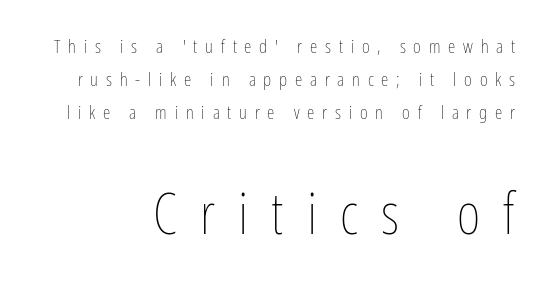
The image shows 57 px thin, condensed type, upright; set line spacing 1.75x, unusually wide letter spacing (+0.41 em), not underlined; the second (bottom) block is 3.0x larger; low stroke contrast and a medium x-height.
